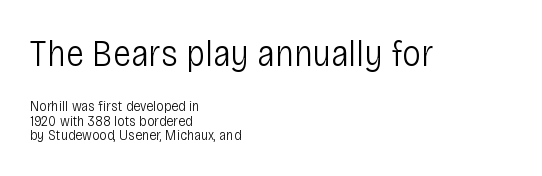
The image shows 38 px light, condensed sans-serif type, upright; set left-aligned, tight line spacing (0.97x), normal letter spacing, not underlined; the first (top) block is 2.53x larger; low stroke contrast and a large x-height.
